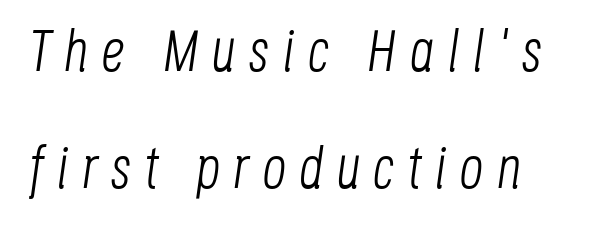
{"italic": "yes", "lean": "right", "slant_degrees": 8, "bold": "no", "weight": "light", "width": "condensed", "stroke_contrast": "low", "x_height": "large", "monospaced": "no", "underline": "no", "line_spacing": "loose", "line_spacing_ratio": 1.98, "letter_spacing": "wide", "letter_spacing_em": 0.22, "glyph_px": 59}
